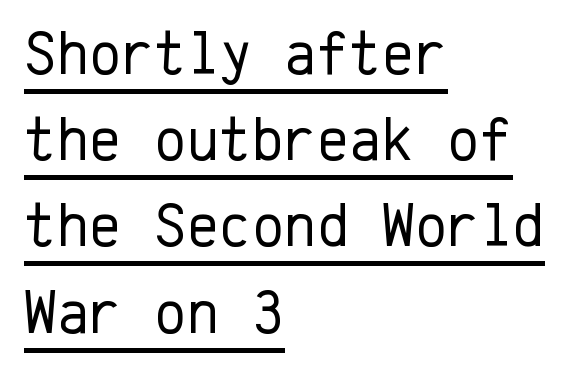
Q: Is the text bold? A: No.
Q: Is the text italic (slanted)? A: No, it is upright.
Q: Is the typeface a serif or a sans-serif typeface? A: Sans-serif.
Q: Is the text underlined? A: Yes.
Q: How is the paragraph aligned? A: Left-aligned.
Q: Is the spacing between letters normal or unusually wide? A: Normal.
Q: Is the spacing between lines tight, normal or loose? A: Normal.
Q: Width (condensed, normal, or wide)? A: Normal.
Q: Stroke contrast? A: Low.
Q: x-height? A: Medium.
Q: Monospaced? A: Yes.
